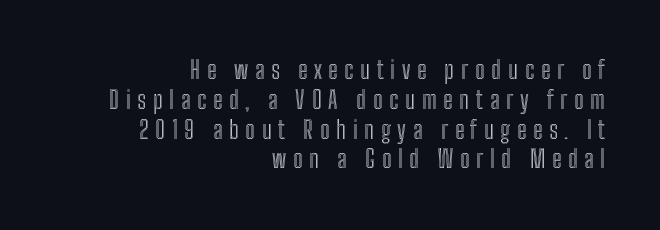
Q: Is the text italic (slanted)? A: No, it is upright.
Q: Is the text underlined? A: No.
Q: How is the paragraph aligned? A: Right-aligned.
Q: Is the spacing between letters normal or unusually wide? A: Unusually wide.
